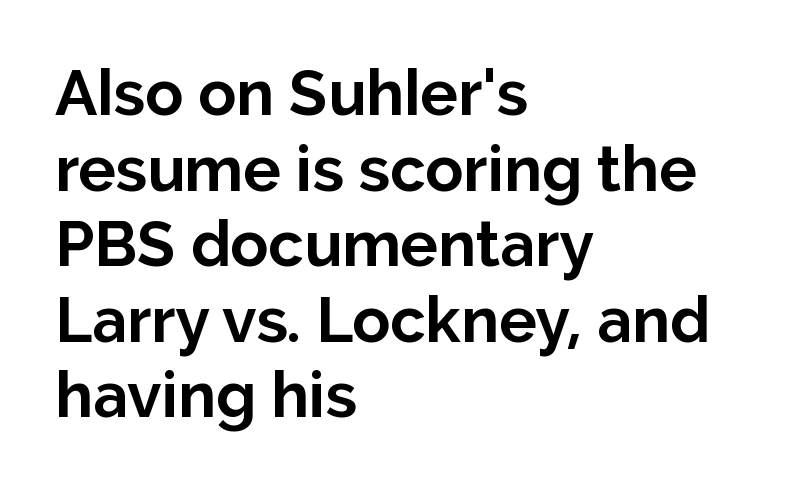
Q: Is the text bold? A: Yes.
Q: Is the text italic (slanted)? A: No, it is upright.
Q: Is the typeface a serif or a sans-serif typeface? A: Sans-serif.
Q: Is the text underlined? A: No.
Q: How is the paragraph aligned? A: Left-aligned.
Q: Is the spacing between letters normal or unusually wide? A: Normal.
Q: Width (condensed, normal, or wide)? A: Normal.
Q: Stroke contrast? A: Low.
Q: x-height? A: Medium.
Q: Monospaced? A: No.
